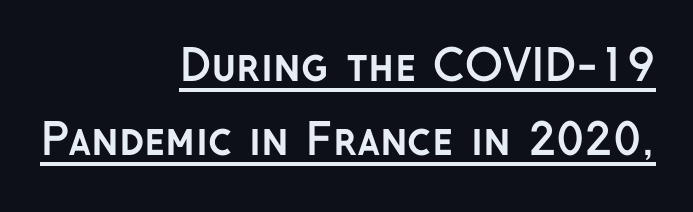
All the whitespace from short lines collects on the left. Each word holds together tightly as a unit, with standard inter-letter gaps. Think of a printed novel: that variable character pitch is what you see here. Each letter's strokes conclude bluntly, with no projecting serifs.
